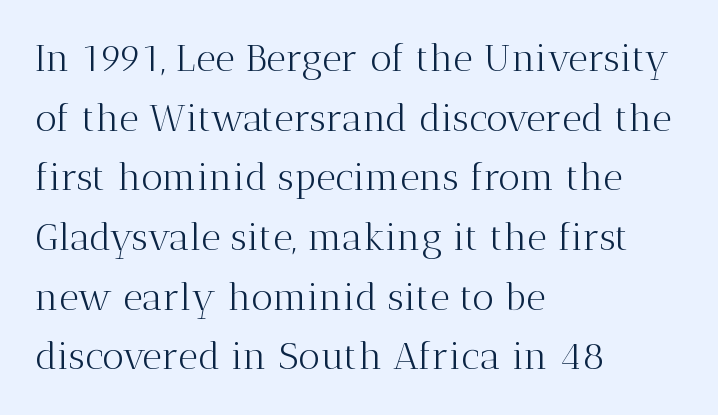
Q: Is the text bold? A: No.
Q: Is the text italic (slanted)? A: No, it is upright.
Q: Is the typeface a serif or a sans-serif typeface? A: Serif.
Q: Is the text underlined? A: No.
Q: How is the paragraph aligned? A: Left-aligned.
Q: Is the spacing between letters normal or unusually wide? A: Normal.
Q: Is the spacing between lines tight, normal or loose? A: Normal.
Q: Width (condensed, normal, or wide)? A: Normal.
Q: Stroke contrast? A: Medium.
Q: x-height? A: Medium.
Q: Monospaced? A: No.
